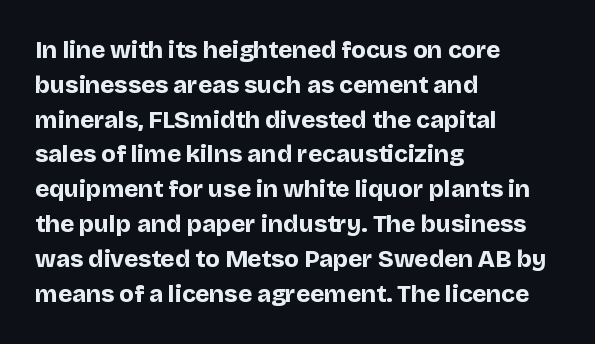
The image shows 24 px bold type, upright; set left-aligned, normal line spacing (1.45x), normal letter spacing, not underlined.
